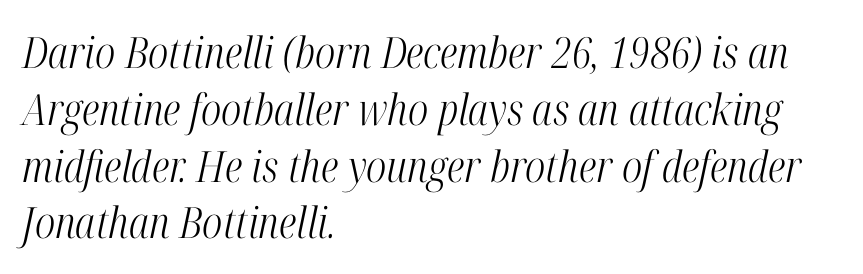
The image shows 43 px light, condensed serif type, italic (leaning right); set left-aligned, normal line spacing (1.32x), normal letter spacing, not underlined; high stroke contrast and a medium x-height.
